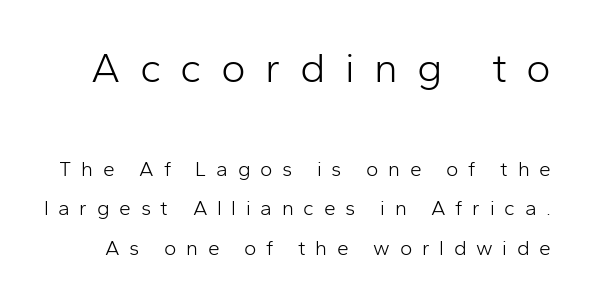
{"serif": "no", "italic": "no", "bold": "no", "weight": "light", "width": "normal", "stroke_contrast": "low", "x_height": "medium", "monospaced": "no", "underline": "no", "line_spacing_ratio": 1.88, "letter_spacing": "wide", "letter_spacing_em": 0.46, "larger_block": "first", "size_ratio": 2.0, "glyph_px": 42}
